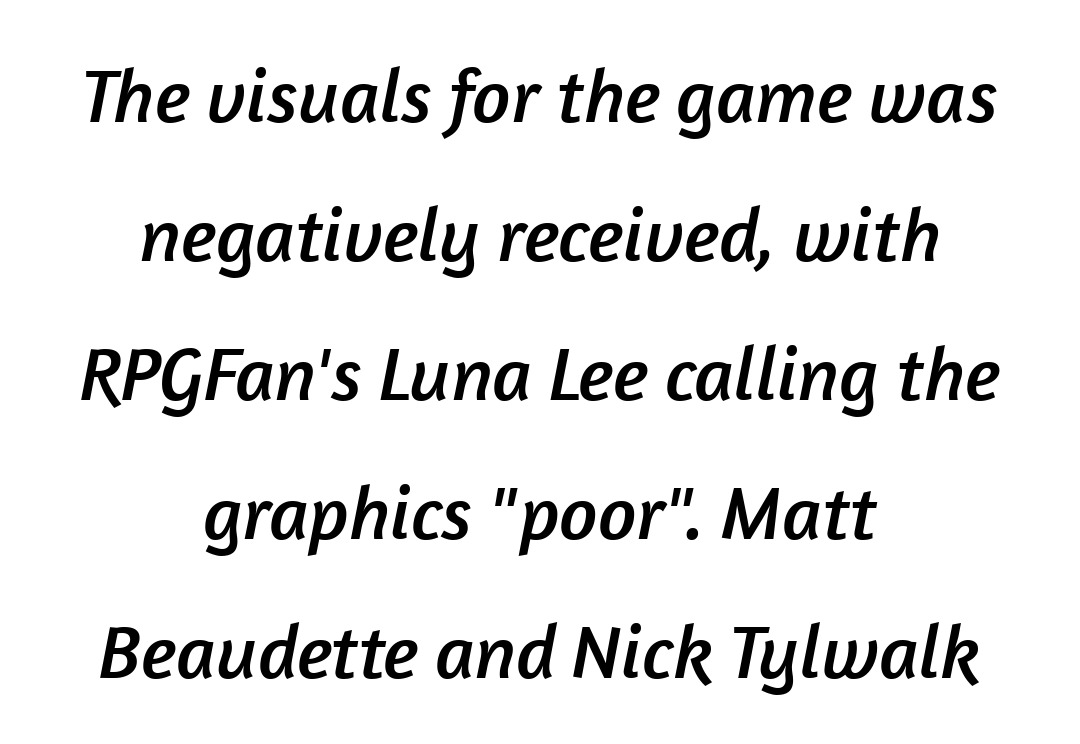
{"serif": "no", "width": "normal", "stroke_contrast": "low", "x_height": "medium", "monospaced": "no", "underline": "no", "align": "center", "line_spacing_ratio": 1.83, "letter_spacing": "normal", "letter_spacing_em": 0.0, "glyph_px": 76}
